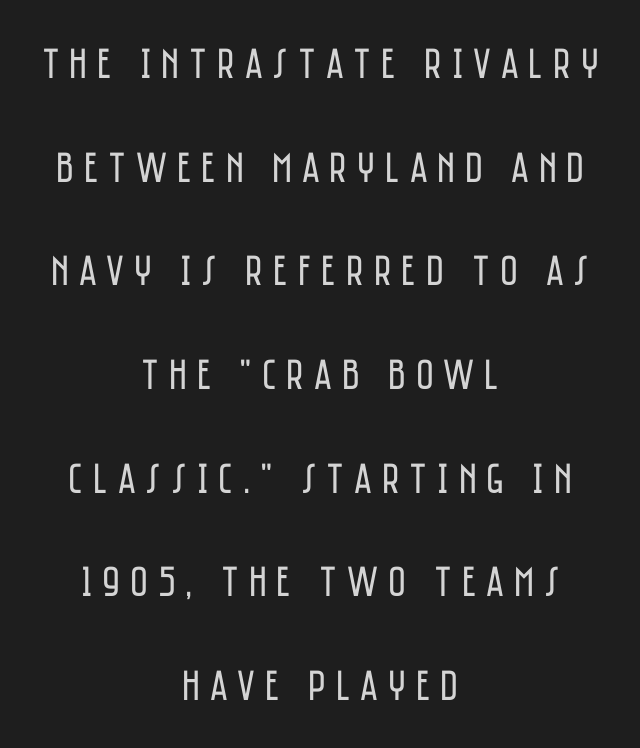
{"serif": "no", "italic": "no", "bold": "no", "weight": "regular", "width": "condensed", "stroke_contrast": "low", "x_height": "large", "monospaced": "no", "underline": "no", "align": "center", "line_spacing": "loose", "line_spacing_ratio": 2.41, "letter_spacing": "wide", "letter_spacing_em": 0.23, "glyph_px": 43}
